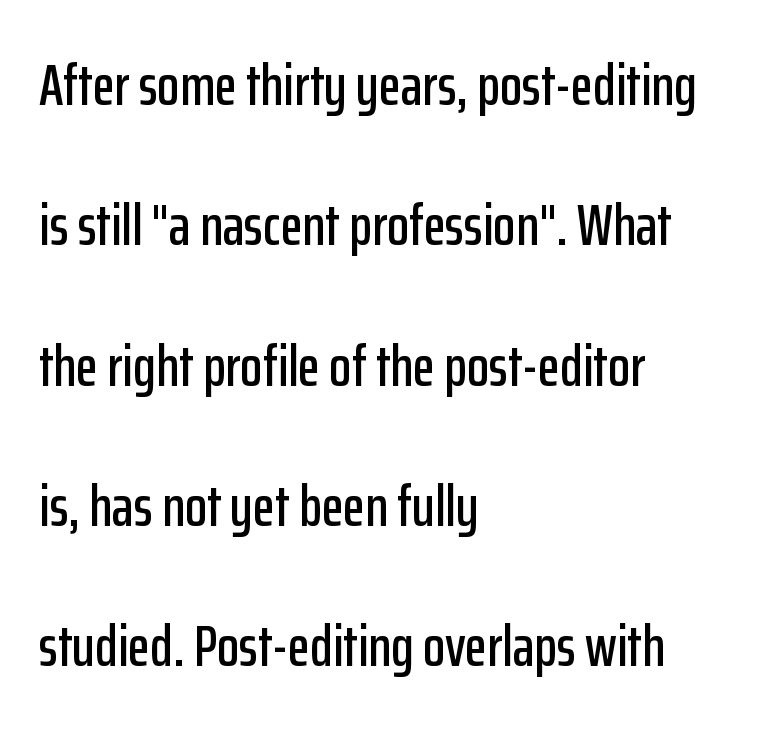
{"serif": "no", "italic": "no", "width": "condensed", "stroke_contrast": "low", "x_height": "medium", "monospaced": "no", "underline": "no", "align": "left", "line_spacing": "loose", "line_spacing_ratio": 2.42, "letter_spacing": "normal", "letter_spacing_em": 0.0, "glyph_px": 58}
